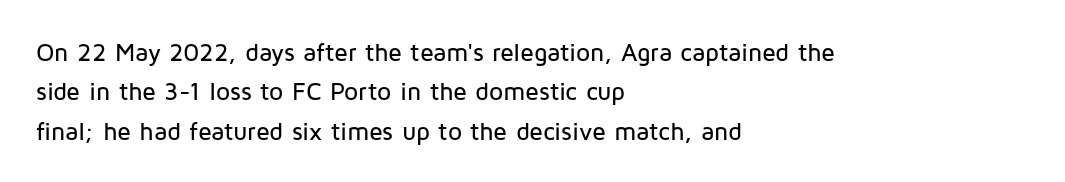
Q: Is the text italic (slanted)? A: No, it is upright.
Q: Is the text underlined? A: No.
Q: How is the paragraph aligned? A: Left-aligned.
Q: Is the spacing between letters normal or unusually wide? A: Normal.
Q: Is the spacing between lines tight, normal or loose? A: Normal.
